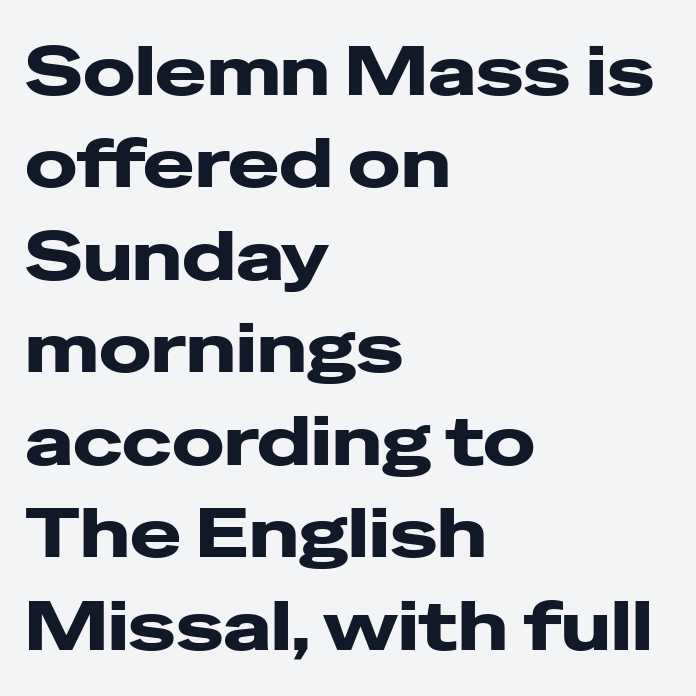
Q: Is the text italic (slanted)? A: No, it is upright.
Q: Is the typeface a serif or a sans-serif typeface? A: Sans-serif.
Q: Is the text underlined? A: No.
Q: How is the paragraph aligned? A: Left-aligned.
Q: Is the spacing between letters normal or unusually wide? A: Normal.
Q: Is the spacing between lines tight, normal or loose? A: Normal.
Q: Width (condensed, normal, or wide)? A: Wide.
Q: Stroke contrast? A: Low.
Q: x-height? A: Medium.
Q: Monospaced? A: No.
